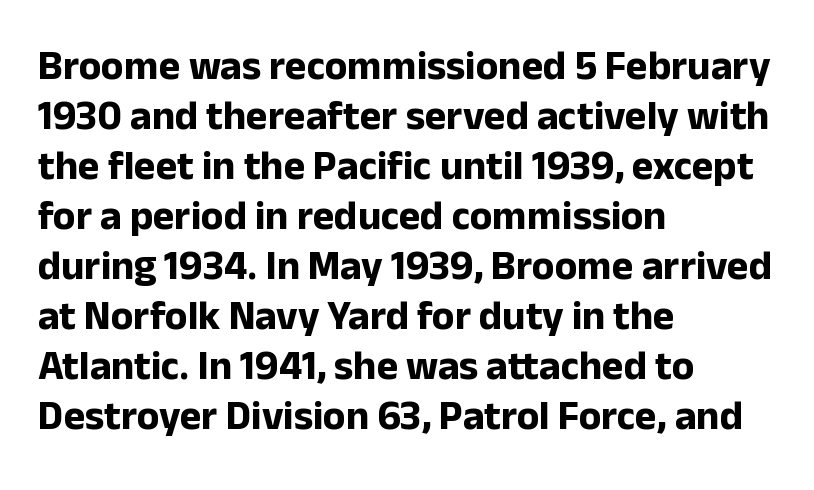
{"serif": "no", "italic": "no", "bold": "yes", "weight": "bold", "width": "normal", "stroke_contrast": "low", "x_height": "medium", "monospaced": "no", "underline": "no", "align": "left", "line_spacing_ratio": 1.22, "letter_spacing": "normal", "letter_spacing_em": 0.0, "glyph_px": 41}
